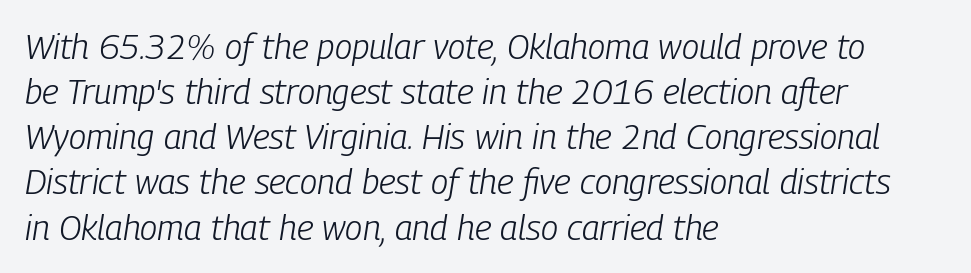
{"italic": "yes", "lean": "right", "slant_degrees": 9, "bold": "no", "weight": "light", "width": "condensed", "stroke_contrast": "low", "x_height": "medium", "monospaced": "no", "underline": "no", "align": "left", "line_spacing": "normal", "line_spacing_ratio": 1.29, "letter_spacing": "normal", "letter_spacing_em": 0.0, "glyph_px": 35}
